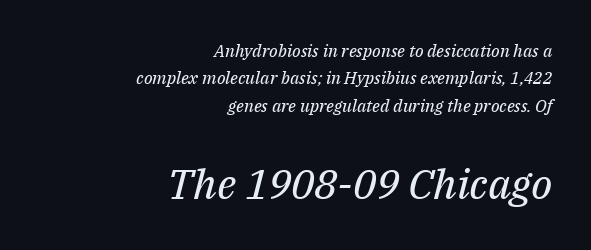
The image shows 42 px regular-weight serif type, italic (leaning right); set right-aligned, normal line spacing (1.61x), normal letter spacing, not underlined; the second (bottom) block is 2.47x larger; medium stroke contrast and a medium x-height.
